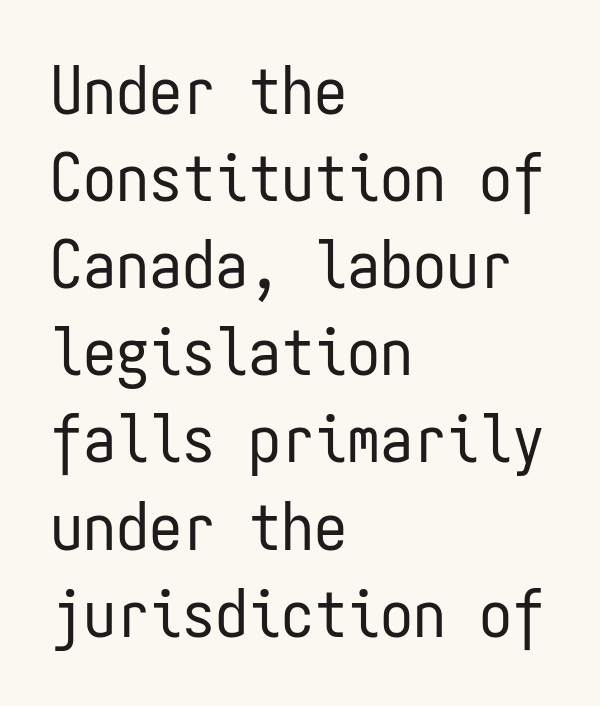
The image shows 66 px regular-weight, condensed sans-serif type, upright, monospaced; set left-aligned, normal line spacing (1.32x), normal letter spacing, not underlined; low stroke contrast and a medium x-height.
